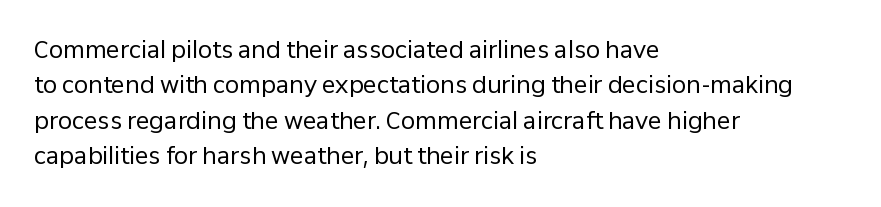
{"italic": "no", "bold": "no", "underline": "no", "align": "left", "line_spacing": "normal", "line_spacing_ratio": 1.54, "letter_spacing": "normal", "letter_spacing_em": 0.0, "glyph_px": 23}
